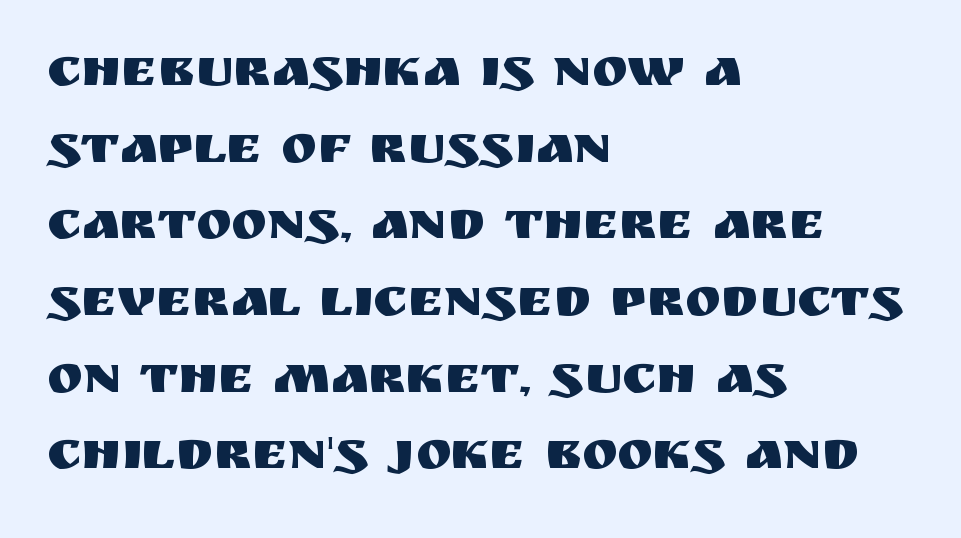
Underlining? Definitely not there. You could not count columns in this text — the font is proportionally spaced. The rag falls on the right side of this text block. Interline gaps are of average width in this sample. This is sans-serif lettering, the kind often seen on screens and signage.
